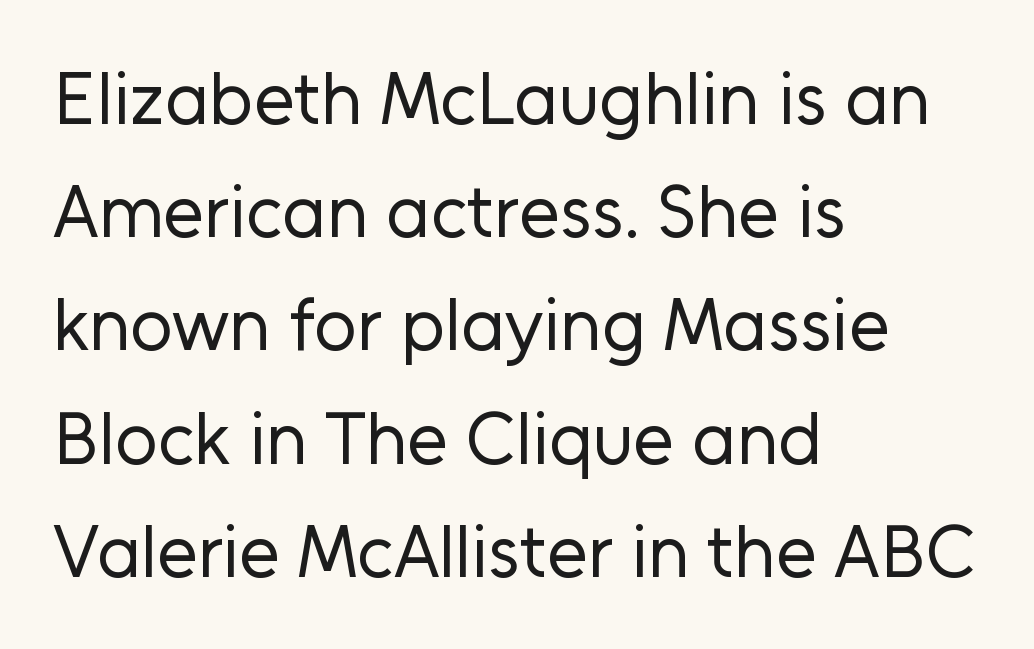
Q: Is the text bold? A: No.
Q: Is the text italic (slanted)? A: No, it is upright.
Q: Is the typeface a serif or a sans-serif typeface? A: Sans-serif.
Q: Is the text underlined? A: No.
Q: How is the paragraph aligned? A: Left-aligned.
Q: Is the spacing between letters normal or unusually wide? A: Normal.
Q: Is the spacing between lines tight, normal or loose? A: Normal.
Q: Width (condensed, normal, or wide)? A: Normal.
Q: Stroke contrast? A: Low.
Q: x-height? A: Medium.
Q: Monospaced? A: No.
